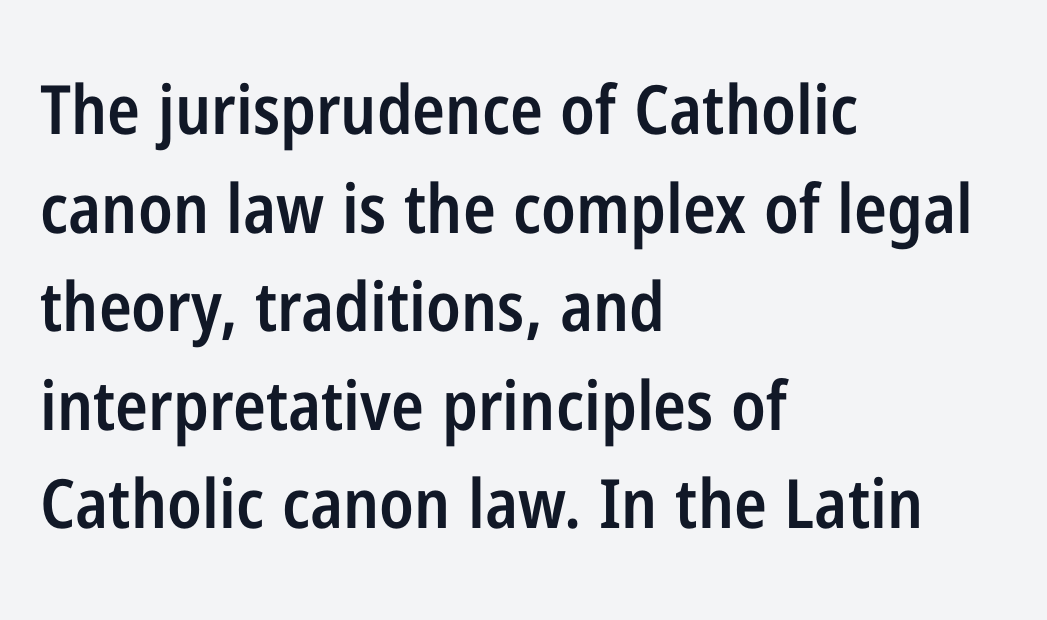
The image shows 68 px semibold, condensed sans-serif type, upright; set left-aligned, normal line spacing (1.45x), normal letter spacing, not underlined; low stroke contrast and a medium x-height.
